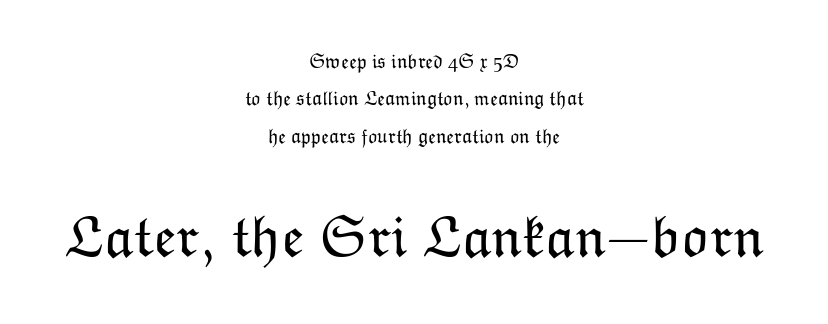
{"italic": "no", "bold": "no", "weight": "light", "width": "normal", "stroke_contrast": "low", "x_height": "medium", "monospaced": "no", "underline": "no", "align": "center", "line_spacing_ratio": 1.87, "letter_spacing": "normal", "letter_spacing_em": 0.0, "larger_block": "second", "size_ratio": 2.95, "glyph_px": 59}
